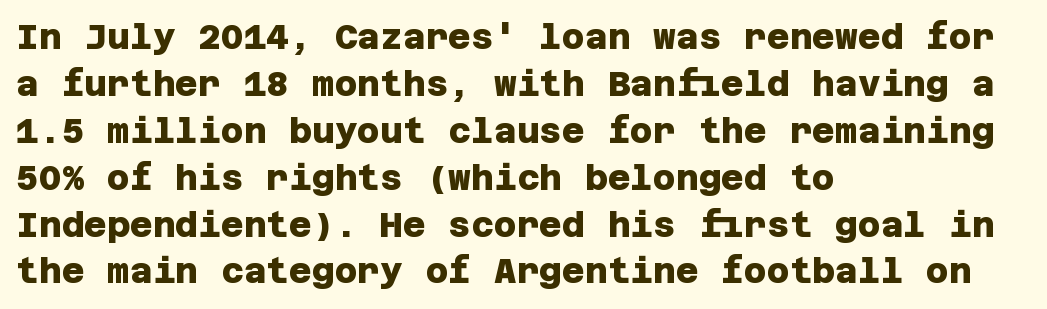
{"serif": "no", "bold": "yes", "weight": "heavy", "width": "normal", "stroke_contrast": "low", "x_height": "large", "underline": "no", "align": "left", "line_spacing": "normal", "line_spacing_ratio": 1.34, "letter_spacing": "normal", "letter_spacing_em": 0.0, "glyph_px": 35}
